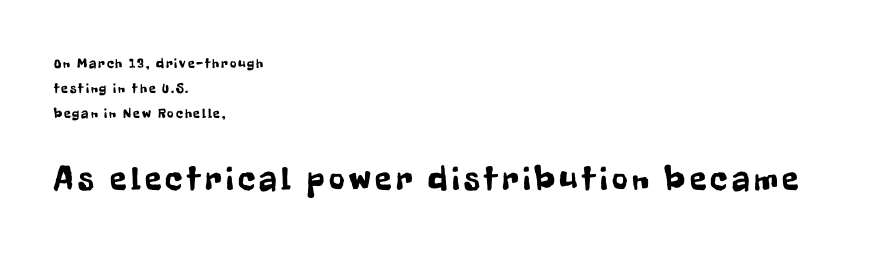
Caption: upper text group reduced, lower text group enlarged. This sample has the flowing, uneven cadence of proportional lettering. Horizontal alignment here is leftward, the default for most running prose. Has an underline been added? It has not. Nothing sits at the stroke ends, so this counts as sans-serif.
